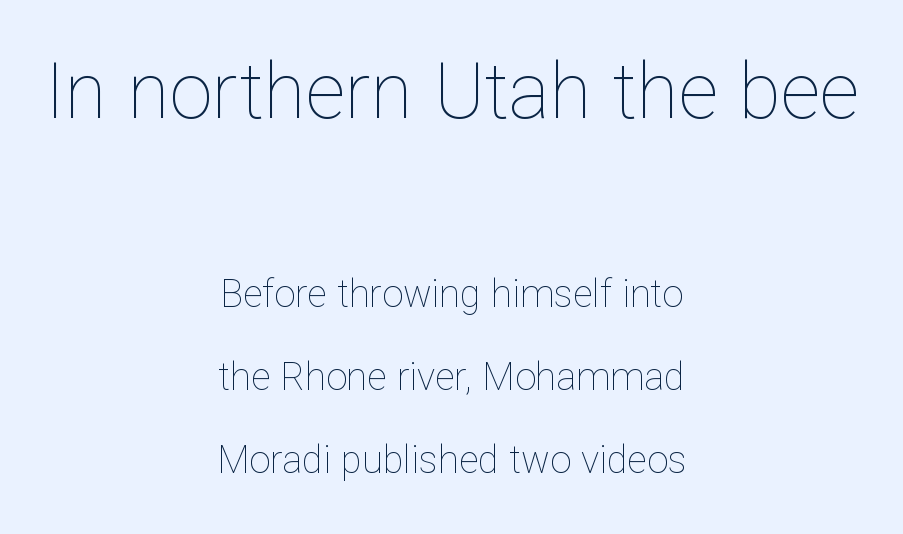
Q: Is the text bold? A: No.
Q: Is the text italic (slanted)? A: No, it is upright.
Q: Is the text underlined? A: No.
Q: How is the paragraph aligned? A: Centered.
Q: Is the spacing between letters normal or unusually wide? A: Normal.
Q: Is the spacing between lines tight, normal or loose? A: Loose.
Q: Which block of text is set in a larger size, the first (top) or the second (bottom)? A: The first (top) one.
Q: Width (condensed, normal, or wide)? A: Normal.
Q: Stroke contrast? A: Low.
Q: x-height? A: Medium.
Q: Monospaced? A: No.
